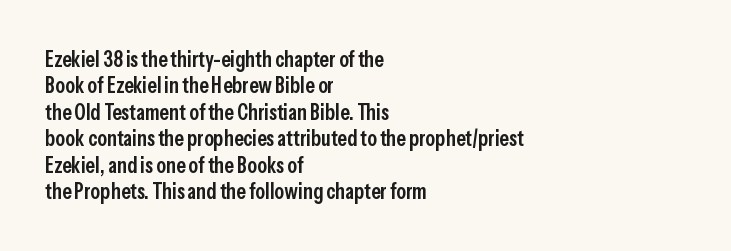
{"italic": "no", "bold": "semi", "underline": "no", "align": "left", "line_spacing_ratio": 1.2, "letter_spacing": "normal", "letter_spacing_em": 0.0, "glyph_px": 22}
